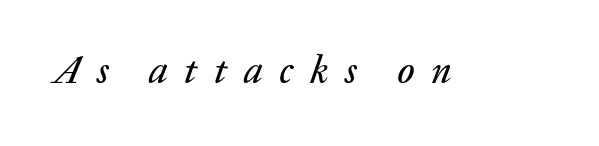
{"italic": "yes", "lean": "right", "slant_degrees": 20, "width": "normal", "stroke_contrast": "low", "x_height": "medium", "monospaced": "no", "underline": "no", "letter_spacing": "wide", "letter_spacing_em": 0.42, "glyph_px": 39}
